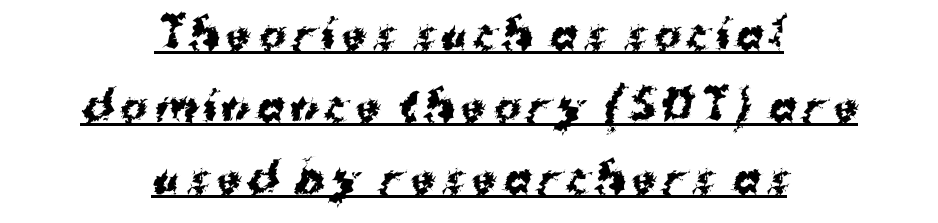
What weight is shown? A full bold with thick strokes. Every row of glyphs is offset so its center matches the block's center. The text was rendered using a sans face with plain stroke endings. This is underlined copy, the kind a proofreader might mark for attention. Spacing verdict: proportional, widths tailored to each character.
